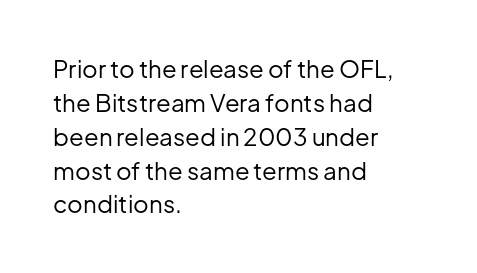
{"italic": "no", "bold": "no", "underline": "no", "align": "left", "line_spacing": "normal", "line_spacing_ratio": 1.41, "letter_spacing": "normal", "letter_spacing_em": 0.0, "glyph_px": 24}
